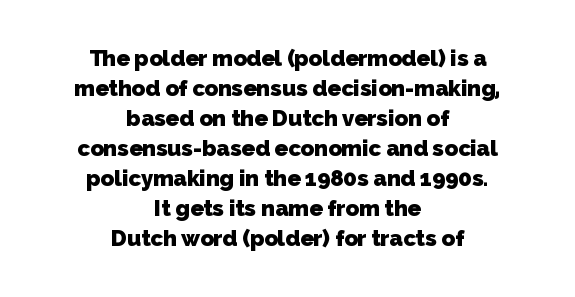
{"bold": "yes", "underline": "no", "align": "center", "line_spacing": "normal", "line_spacing_ratio": 1.36, "letter_spacing": "normal", "letter_spacing_em": 0.0, "glyph_px": 22}
